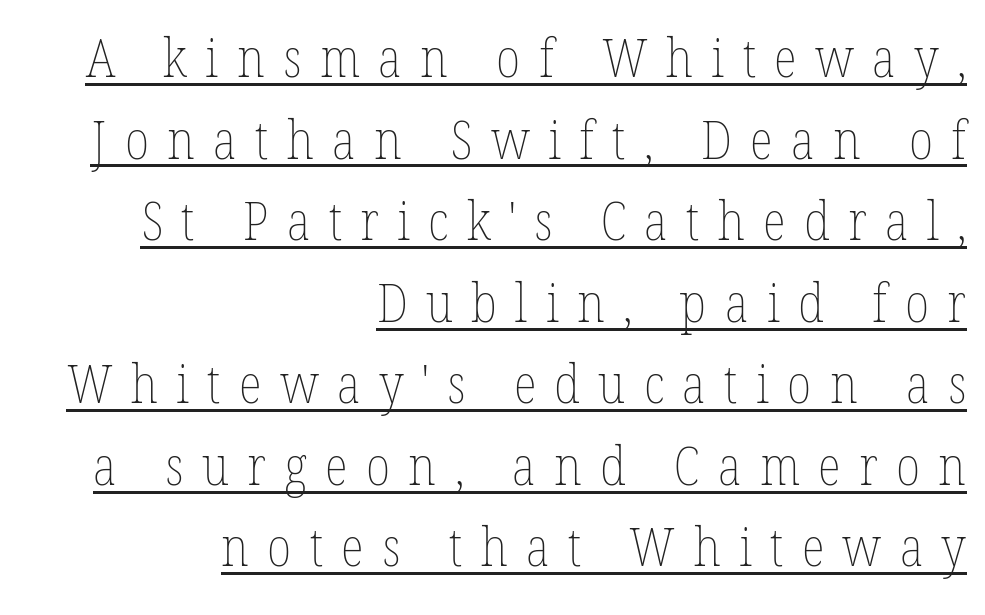
The image shows 54 px thin, condensed type, upright; set right-aligned, normal line spacing (1.51x), unusually wide letter spacing (+0.34 em), underlined; low stroke contrast and a medium x-height.
